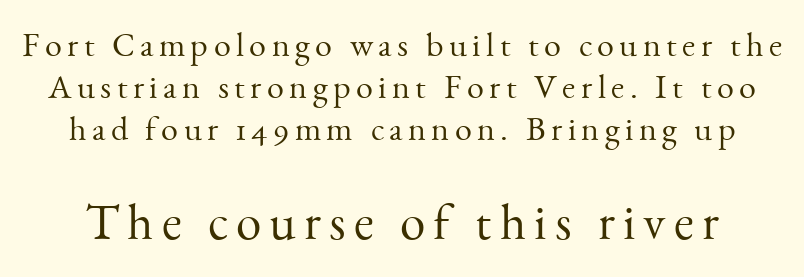
The image shows 51 px light serif type, upright; set line spacing 1.23x, not underlined; the second (bottom) block is 1.5x larger; medium stroke contrast and a small x-height.
